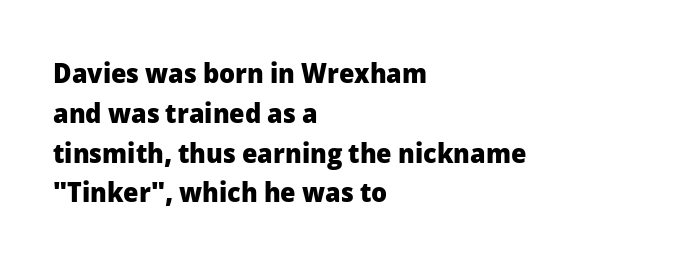
The axis of the letterforms is exactly vertical. The designer left line spacing at the default. No extra tracking has been applied to these lines. A full-strength bold gives these letters their thick strokes. These lines stack with their left ends in a neat column.
